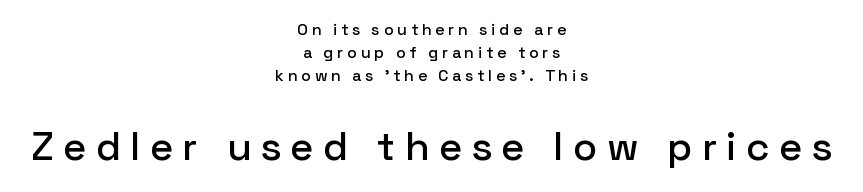
The strip under each line holds only bare page. Posture: upright roman. Spacing verdict: proportional, widths tailored to each character. Display-style spreading of the glyphs; the letterfit is very open. Successive baselines arrive at the customary interval. No feet cap the strokes, marking this as sans-serif type.
